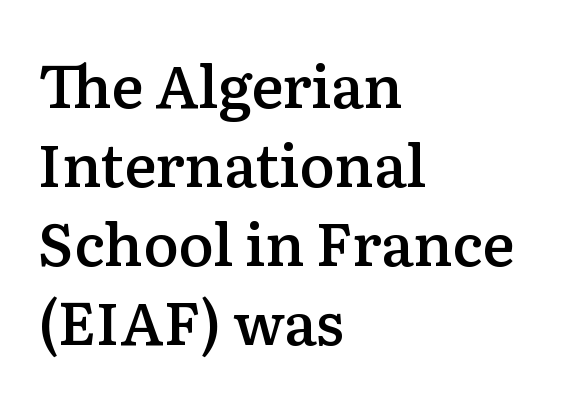
Descenders are the only things crossing below the line. What's the leading like? Ordinary, nothing unusual. These lines are rendered in a variable-pitch font. Slightly chunky letters — semibold, I'd say, not full bold. Is the block centered? No — it sits flush against the left margin. The text was rendered using a seriffed face with decorative stroke endings.
